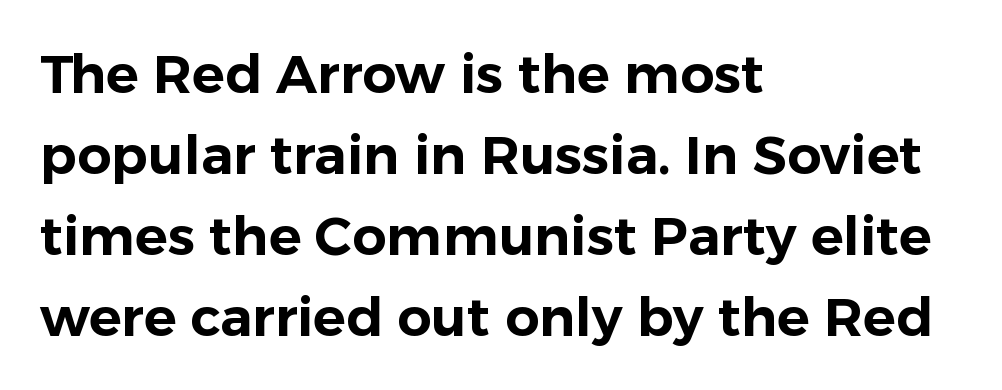
Q: Is the text italic (slanted)? A: No, it is upright.
Q: Is the typeface a serif or a sans-serif typeface? A: Sans-serif.
Q: Is the text underlined? A: No.
Q: How is the paragraph aligned? A: Left-aligned.
Q: Is the spacing between letters normal or unusually wide? A: Normal.
Q: Is the spacing between lines tight, normal or loose? A: Normal.
Q: Width (condensed, normal, or wide)? A: Normal.
Q: Stroke contrast? A: Low.
Q: x-height? A: Medium.
Q: Monospaced? A: No.
